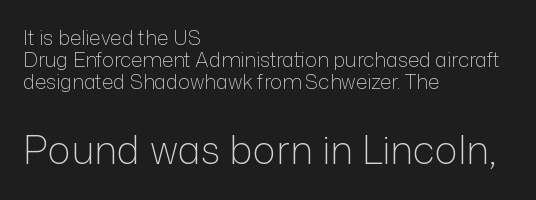
Q: Is the text bold? A: No.
Q: Is the text italic (slanted)? A: No, it is upright.
Q: Is the typeface a serif or a sans-serif typeface? A: Sans-serif.
Q: Is the text underlined? A: No.
Q: How is the paragraph aligned? A: Left-aligned.
Q: Is the spacing between letters normal or unusually wide? A: Normal.
Q: Is the spacing between lines tight, normal or loose? A: Tight.
Q: Which block of text is set in a larger size, the first (top) or the second (bottom)? A: The second (bottom) one.
Q: Width (condensed, normal, or wide)? A: Normal.
Q: Stroke contrast? A: Low.
Q: x-height? A: Medium.
Q: Monospaced? A: No.
